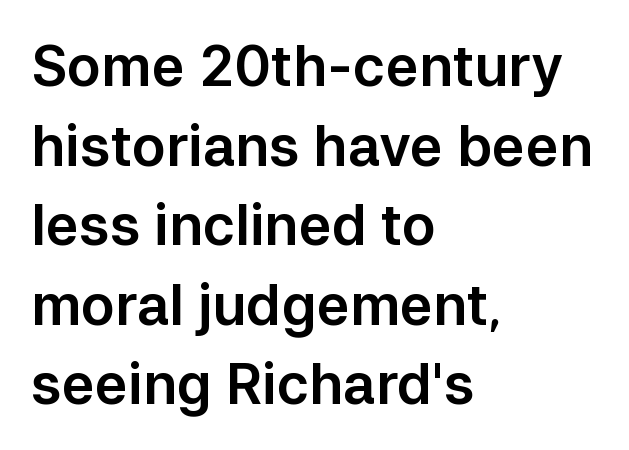
Q: Is the text italic (slanted)? A: No, it is upright.
Q: Is the typeface a serif or a sans-serif typeface? A: Sans-serif.
Q: Is the text underlined? A: No.
Q: How is the paragraph aligned? A: Left-aligned.
Q: Is the spacing between letters normal or unusually wide? A: Normal.
Q: Is the spacing between lines tight, normal or loose? A: Normal.
Q: Width (condensed, normal, or wide)? A: Normal.
Q: Stroke contrast? A: Low.
Q: x-height? A: Medium.
Q: Monospaced? A: No.
